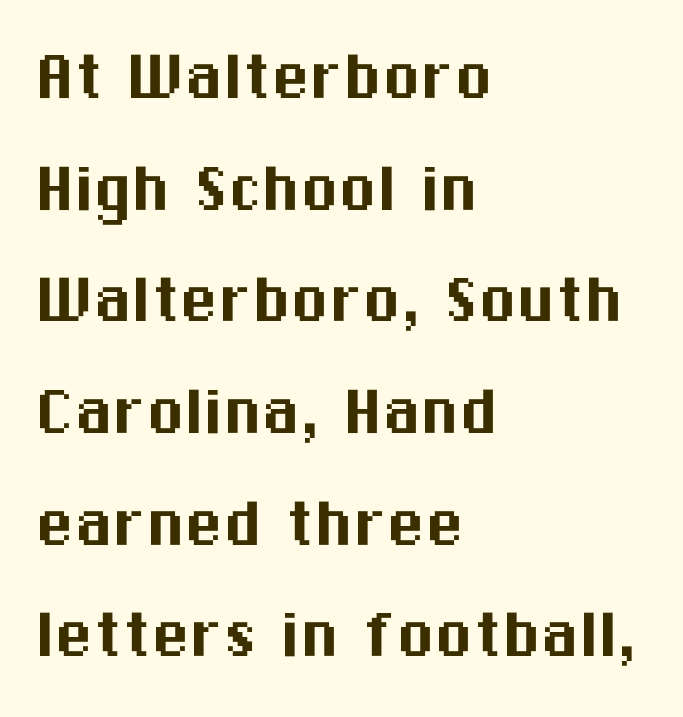
The passage shown is typed in a proportional face where columns would drift. Compared with typical body copy, the letter spacing here is the same. Beneath every word, the page is bare. The typography opts for an upright posture over an oblique one. Check where the strokes stop: nothing finishes them off — pure sans.
